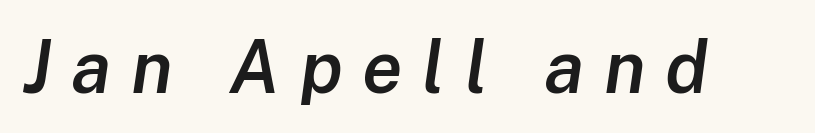
Note the varied advance widths — an 'i' is clearly narrower than an 'm'. How are the letters spaced? Widely, with obvious added tracking. Looking at the ascenders, they clearly lean. Rule under the text: the space is simply empty.
